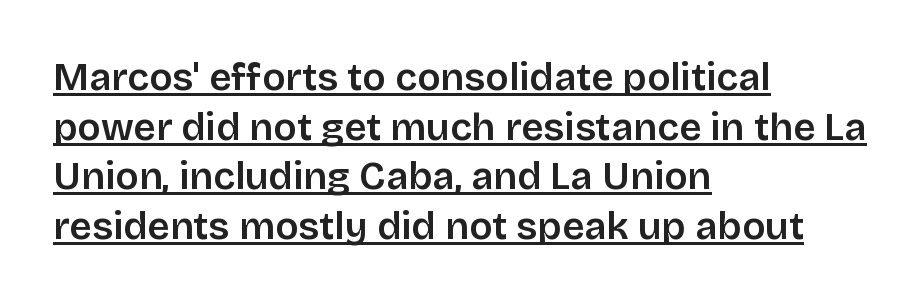
{"serif": "no", "italic": "no", "width": "normal", "stroke_contrast": "low", "x_height": "large", "monospaced": "no", "underline": "yes", "align": "left", "line_spacing": "normal", "line_spacing_ratio": 1.27, "letter_spacing": "normal", "letter_spacing_em": 0.0, "glyph_px": 39}
